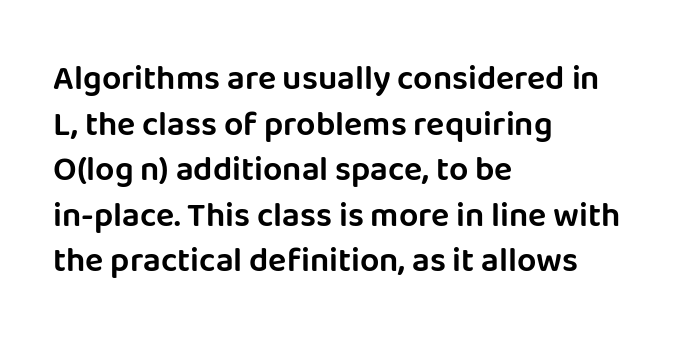
The image shows 34 px sans-serif type, upright; set left-aligned, normal line spacing (1.34x), normal letter spacing, not underlined; low stroke contrast and a large x-height.
